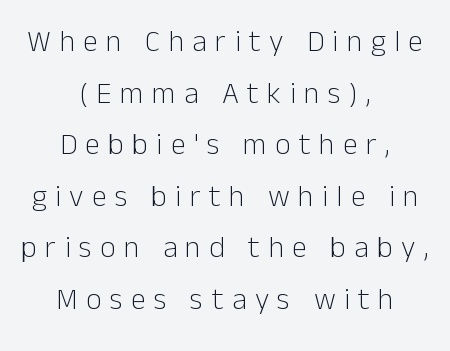
The image shows 30 px light sans-serif type, upright; set centered, line spacing 1.72x, unusually wide letter spacing (+0.28 em), not underlined; low stroke contrast and a medium x-height.
